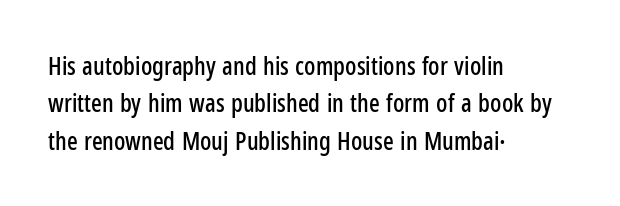
{"italic": "no", "underline": "no", "align": "left", "line_spacing": "normal", "line_spacing_ratio": 1.5, "letter_spacing": "normal", "letter_spacing_em": 0.0, "glyph_px": 25}
